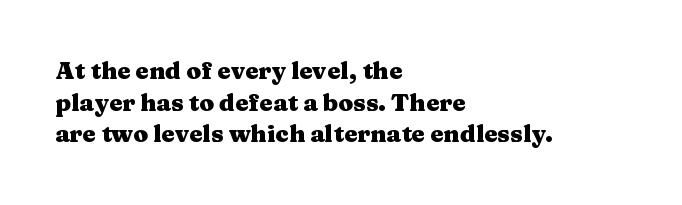
{"italic": "no", "bold": "yes", "underline": "no", "align": "left", "line_spacing": "normal", "line_spacing_ratio": 1.32, "letter_spacing": "normal", "letter_spacing_em": 0.0, "glyph_px": 24}
